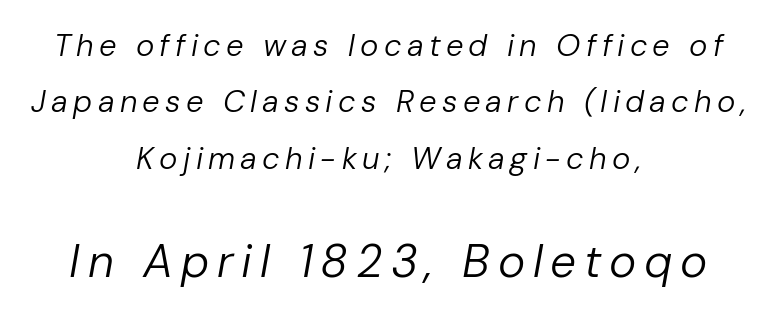
Q: Is the text bold? A: No.
Q: Is the text italic (slanted)? A: Yes, it leans right by about 10 degrees.
Q: Is the text underlined? A: No.
Q: How is the paragraph aligned? A: Centered.
Q: Which block of text is set in a larger size, the first (top) or the second (bottom)? A: The second (bottom) one.
Q: Width (condensed, normal, or wide)? A: Normal.
Q: Stroke contrast? A: Low.
Q: x-height? A: Medium.
Q: Monospaced? A: No.
